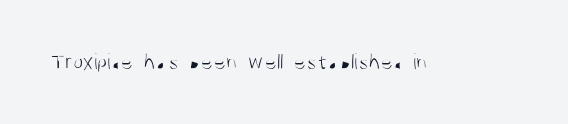
{"italic": "no", "bold": "no", "underline": "no", "letter_spacing": "normal", "letter_spacing_em": 0.0, "glyph_px": 23}
